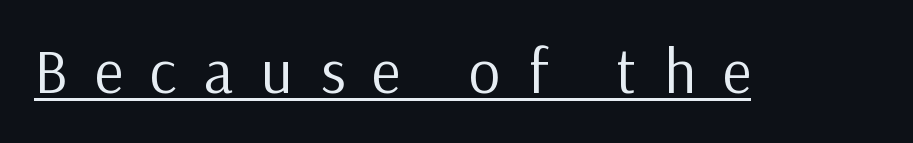
{"serif": "no", "italic": "no", "bold": "no", "weight": "regular", "width": "normal", "stroke_contrast": "low", "x_height": "medium", "monospaced": "no", "underline": "yes", "letter_spacing": "wide", "letter_spacing_em": 0.44, "glyph_px": 62}
